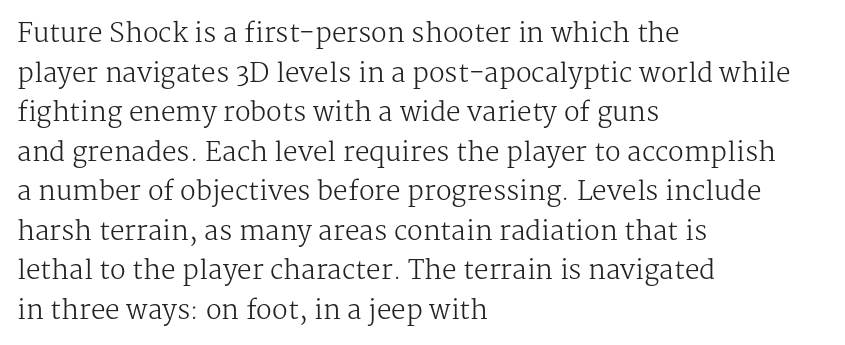
Q: Is the text bold? A: No.
Q: Is the text italic (slanted)? A: No, it is upright.
Q: Is the text underlined? A: No.
Q: How is the paragraph aligned? A: Left-aligned.
Q: Is the spacing between letters normal or unusually wide? A: Normal.
Q: Is the spacing between lines tight, normal or loose? A: Normal.
